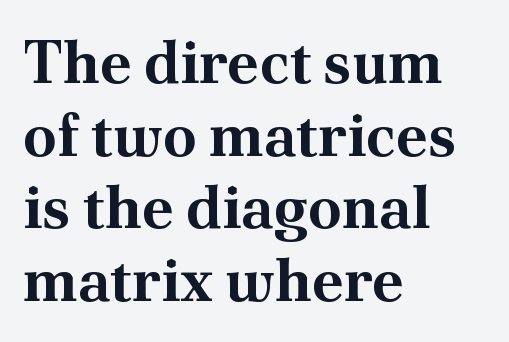
Q: Is the text bold? A: Yes.
Q: Is the text italic (slanted)? A: No, it is upright.
Q: Is the typeface a serif or a sans-serif typeface? A: Serif.
Q: Is the text underlined? A: No.
Q: How is the paragraph aligned? A: Left-aligned.
Q: Is the spacing between letters normal or unusually wide? A: Normal.
Q: Width (condensed, normal, or wide)? A: Normal.
Q: Stroke contrast? A: Medium.
Q: x-height? A: Small.
Q: Monospaced? A: No.
